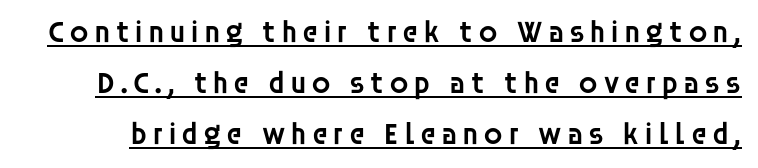
Q: Is the text bold? A: Semi-bold.
Q: Is the text italic (slanted)? A: No, it is upright.
Q: Is the typeface a serif or a sans-serif typeface? A: Sans-serif.
Q: Is the text underlined? A: Yes.
Q: Is the spacing between lines tight, normal or loose? A: Normal.
Q: Width (condensed, normal, or wide)? A: Normal.
Q: Stroke contrast? A: Low.
Q: x-height? A: Large.
Q: Monospaced? A: No.
